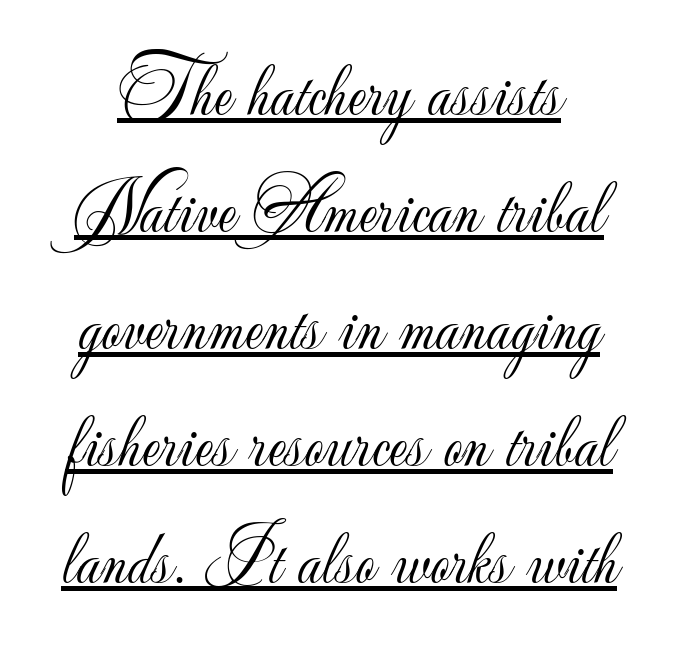
The passage shown stacks its lines at a standard gap. This is sans-serif lettering, the kind often seen on screens and signage. The face looks like a standard text weight, possibly lighter.
